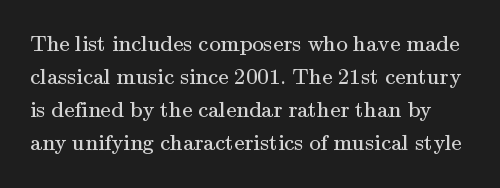
The image shows 23 px text type, upright; set normal line spacing (1.44x), normal letter spacing, not underlined.
